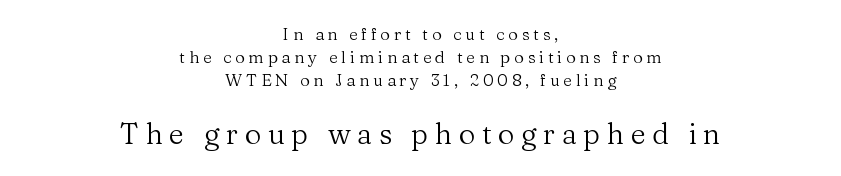
Q: Is the text bold? A: No.
Q: Is the text italic (slanted)? A: No, it is upright.
Q: Is the typeface a serif or a sans-serif typeface? A: Serif.
Q: Is the text underlined? A: No.
Q: How is the paragraph aligned? A: Centered.
Q: Is the spacing between letters normal or unusually wide? A: Unusually wide.
Q: Is the spacing between lines tight, normal or loose? A: Normal.
Q: Which block of text is set in a larger size, the first (top) or the second (bottom)? A: The second (bottom) one.
Q: Width (condensed, normal, or wide)? A: Normal.
Q: Stroke contrast? A: Medium.
Q: x-height? A: Medium.
Q: Monospaced? A: No.
